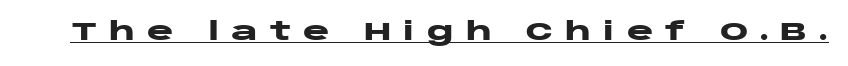
The image shows 25 px bold type, upright; set unusually wide letter spacing (+0.48 em), underlined.
